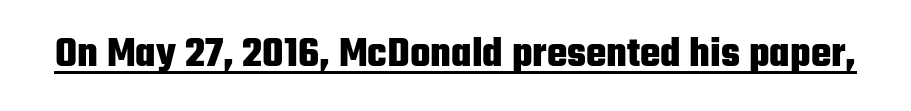
No feet cap the strokes, marking this as sans-serif type. No italicization has been applied; the sample stays upright. In terms of letterspacing, this is plain default setting. You'd pick this weight for a headline — it's a proper bold. Spacing verdict: proportional, widths tailored to each character. Underlining? Definitely there.
